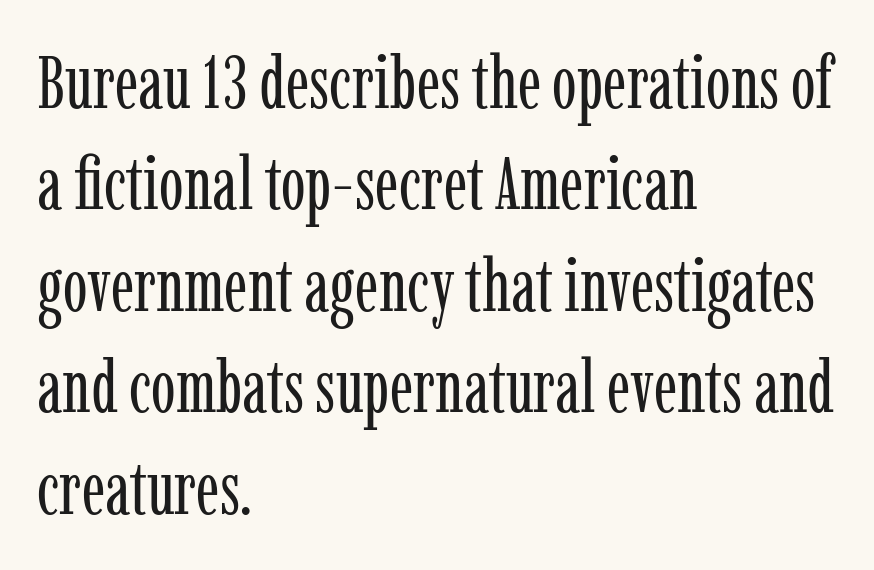
{"serif": "yes", "italic": "no", "bold": "no", "weight": "regular", "width": "condensed", "stroke_contrast": "low", "x_height": "medium", "monospaced": "no", "underline": "no", "align": "left", "line_spacing": "normal", "line_spacing_ratio": 1.37, "letter_spacing": "normal", "letter_spacing_em": 0.0, "glyph_px": 74}
